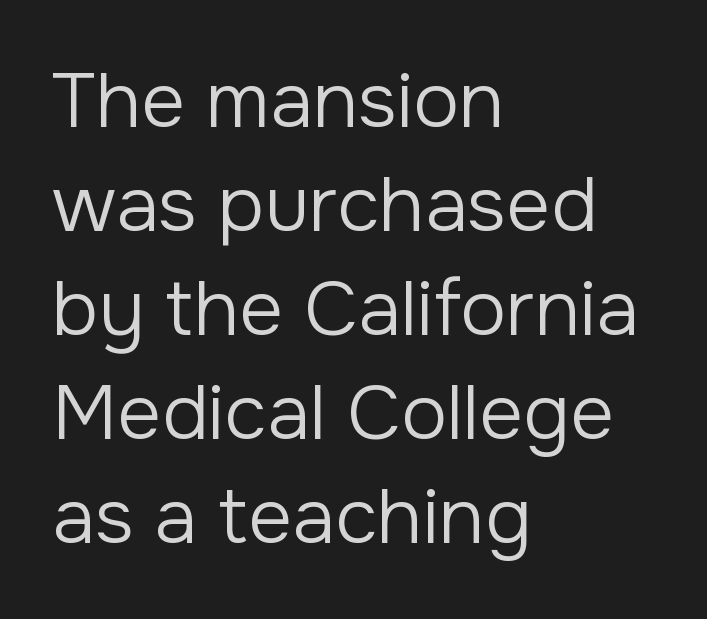
{"serif": "no", "italic": "no", "bold": "no", "weight": "regular", "width": "normal", "stroke_contrast": "low", "x_height": "medium", "monospaced": "no", "underline": "no", "align": "left", "line_spacing": "normal", "line_spacing_ratio": 1.35, "letter_spacing": "normal", "letter_spacing_em": 0.0, "glyph_px": 77}
